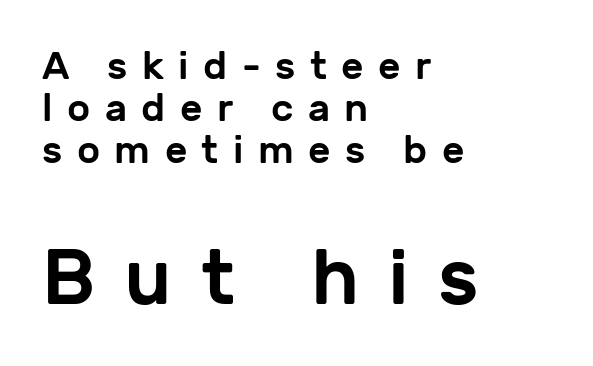
Character widths vary here, with narrow letters taking less room than wide ones. Which of the two is more prominent by size? The second, at the bottom. Rendered with straight, roman letterforms. Inter-character spacing is expanded well beyond the font's built-in metrics. Leading: reduced.
